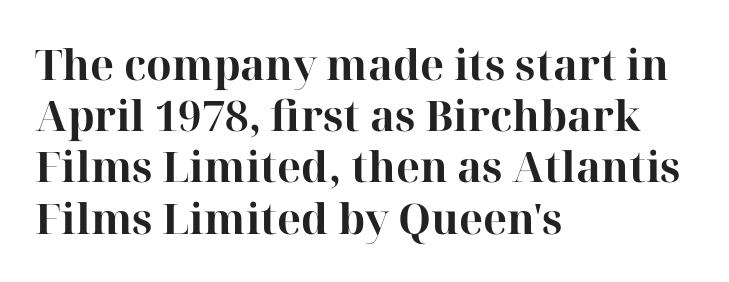
The image shows 42 px bold serif type, upright; set left-aligned, line spacing 1.22x, normal letter spacing, not underlined; high stroke contrast and a medium x-height.
